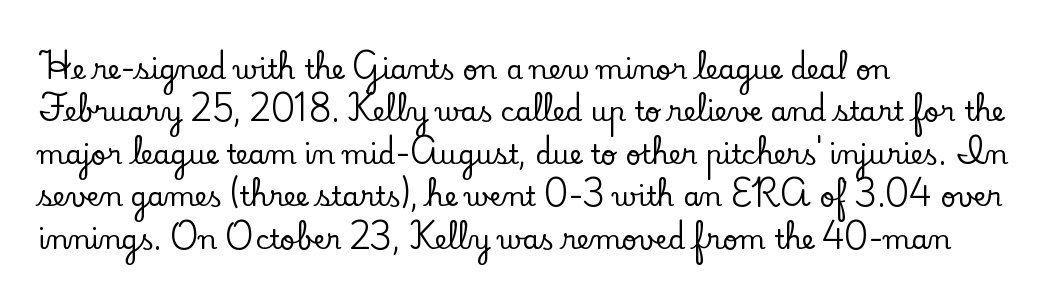
{"italic": "no", "underline": "no", "align": "left", "line_spacing": "normal", "line_spacing_ratio": 1.57, "letter_spacing": "normal", "letter_spacing_em": 0.0, "glyph_px": 27}
